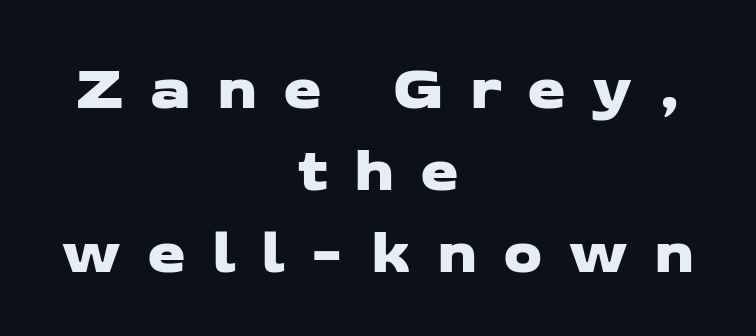
Between one letter and the next there's a generous, obvious gap. Plain, unruled lines of type. This sample has the flowing, uneven cadence of proportional lettering. The lines in this sample share a center point and differ in where they start and stop. Summary of vertical rhythm: regular, with standard interline spacing. Check where the strokes stop: nothing finishes them off — pure sans.
